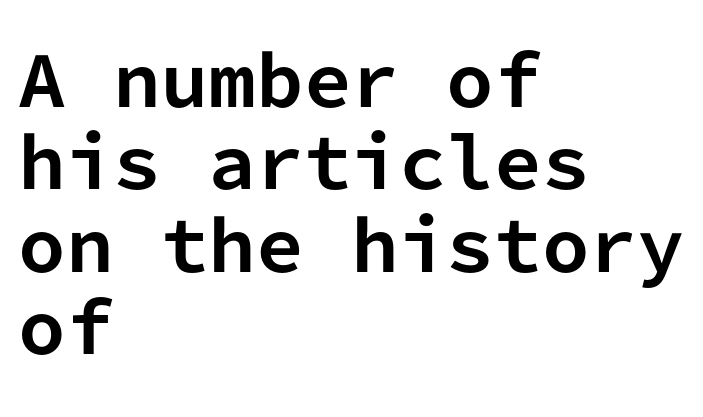
What weight is shown? A full bold with thick strokes. Check under the words: just untouched page. The passage shown is typeset with a sans-serif family. A typesetter would call this monospace, since all characters share one set width.
